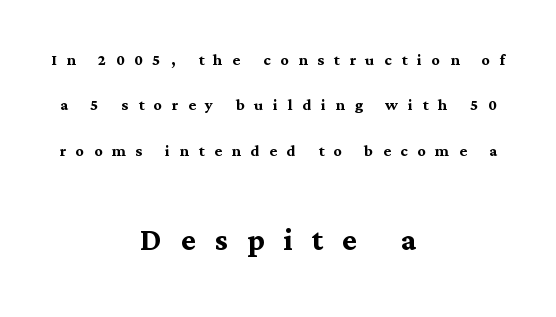
The image shows 39 px semibold serif type, upright; set centered, loose line spacing (2.27x), unusually wide letter spacing (+0.49 em), not underlined; the second (bottom) block is 1.95x larger; medium stroke contrast and a medium x-height.
